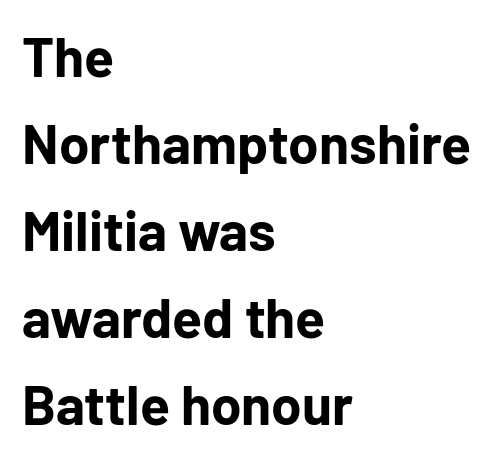
Q: Is the text bold? A: Yes.
Q: Is the text italic (slanted)? A: No, it is upright.
Q: Is the typeface a serif or a sans-serif typeface? A: Sans-serif.
Q: Is the text underlined? A: No.
Q: How is the paragraph aligned? A: Left-aligned.
Q: Is the spacing between letters normal or unusually wide? A: Normal.
Q: Is the spacing between lines tight, normal or loose? A: Normal.
Q: Width (condensed, normal, or wide)? A: Normal.
Q: Stroke contrast? A: Low.
Q: x-height? A: Medium.
Q: Monospaced? A: No.
